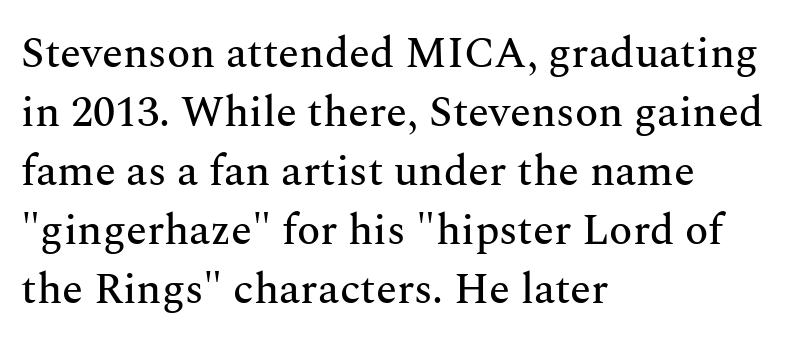
The image shows 43 px serif type, upright; set left-aligned, normal line spacing (1.37x), normal letter spacing, not underlined; medium stroke contrast and a medium x-height.
